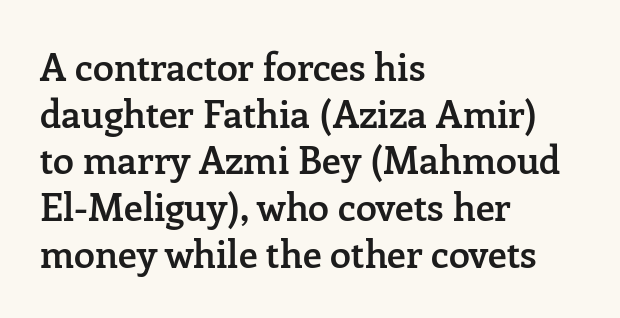
Italic? Not at all — the glyphs are vertical. What kind of face is this? One with serifs. Letter spacing: default. The text block is weighted toward the left margin, trailing off unevenly rightward.
